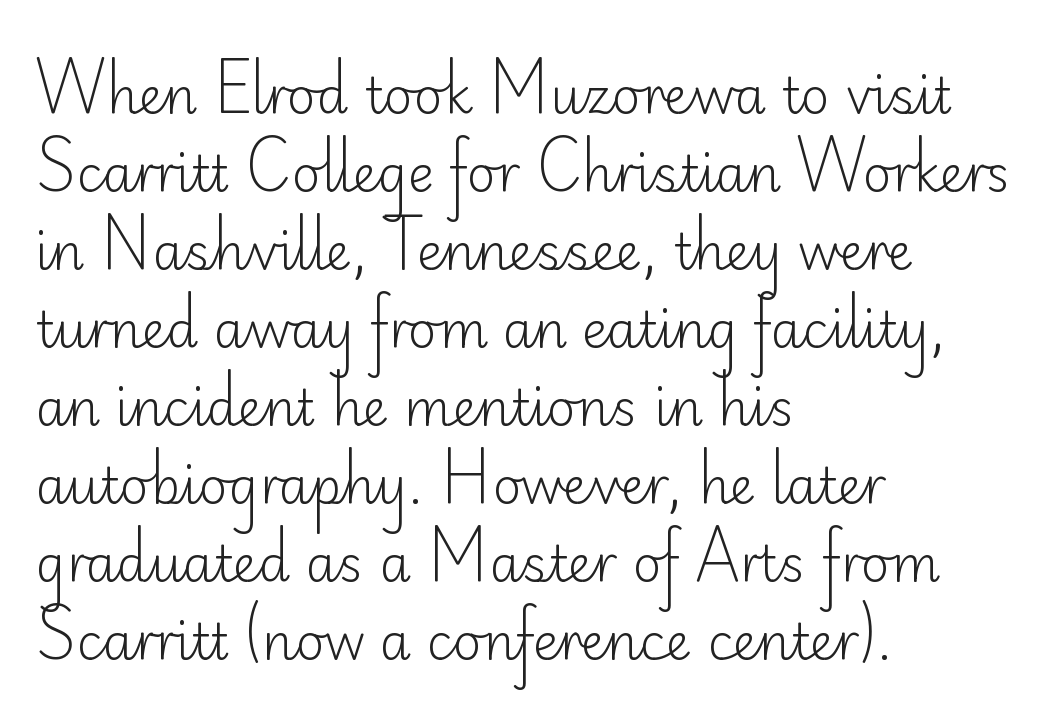
{"serif": "no", "italic": "no", "bold": "no", "weight": "light", "width": "normal", "stroke_contrast": "low", "x_height": "small", "monospaced": "no", "underline": "no", "align": "left", "line_spacing": "normal", "line_spacing_ratio": 1.56, "letter_spacing": "normal", "letter_spacing_em": 0.0, "glyph_px": 50}
